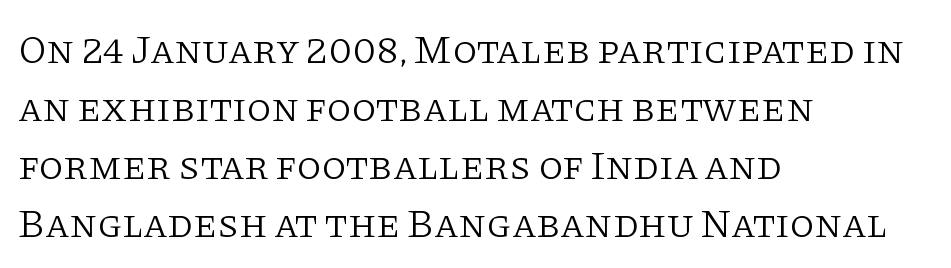
{"serif": "yes", "italic": "no", "bold": "no", "weight": "light", "width": "normal", "stroke_contrast": "low", "x_height": "large", "monospaced": "no", "underline": "no", "align": "left", "line_spacing": "normal", "line_spacing_ratio": 1.45, "letter_spacing": "normal", "letter_spacing_em": 0.0, "glyph_px": 40}
